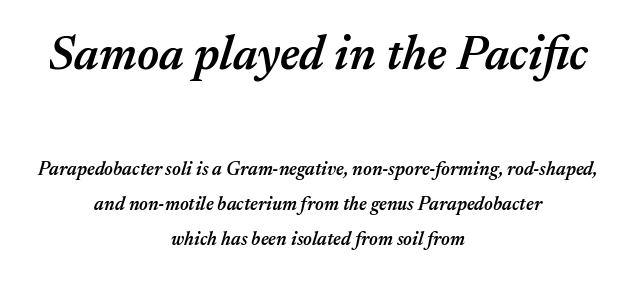
Q: Is the text bold? A: Semi-bold.
Q: Is the text italic (slanted)? A: Yes, it leans right by about 17 degrees.
Q: Is the text underlined? A: No.
Q: How is the paragraph aligned? A: Centered.
Q: Is the spacing between letters normal or unusually wide? A: Normal.
Q: Which block of text is set in a larger size, the first (top) or the second (bottom)? A: The first (top) one.
Q: Width (condensed, normal, or wide)? A: Normal.
Q: Stroke contrast? A: Medium.
Q: x-height? A: Medium.
Q: Monospaced? A: No.
